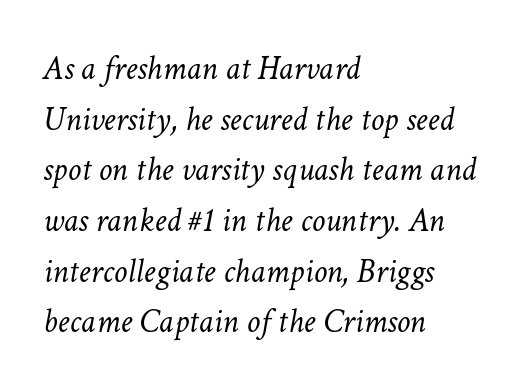
Q: Is the text bold? A: No.
Q: Is the text italic (slanted)? A: Yes, it leans right by about 11 degrees.
Q: Is the text underlined? A: No.
Q: How is the paragraph aligned? A: Left-aligned.
Q: Is the spacing between letters normal or unusually wide? A: Normal.
Q: Is the spacing between lines tight, normal or loose? A: Normal.
Q: Width (condensed, normal, or wide)? A: Normal.
Q: Stroke contrast? A: Low.
Q: x-height? A: Medium.
Q: Monospaced? A: No.
